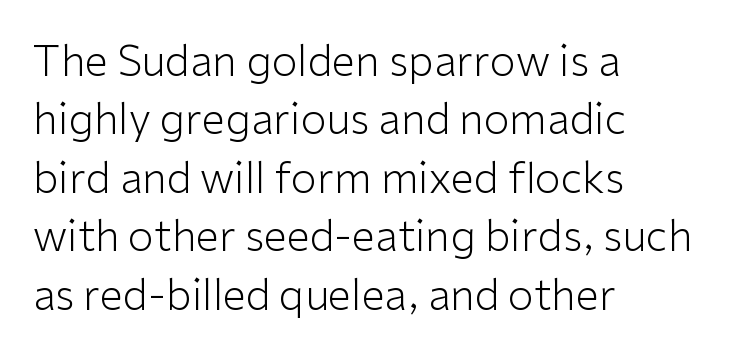
Q: Is the text bold? A: No.
Q: Is the text italic (slanted)? A: No, it is upright.
Q: Is the typeface a serif or a sans-serif typeface? A: Sans-serif.
Q: Is the text underlined? A: No.
Q: How is the paragraph aligned? A: Left-aligned.
Q: Is the spacing between letters normal or unusually wide? A: Normal.
Q: Is the spacing between lines tight, normal or loose? A: Normal.
Q: Width (condensed, normal, or wide)? A: Normal.
Q: Stroke contrast? A: Low.
Q: x-height? A: Medium.
Q: Monospaced? A: No.
